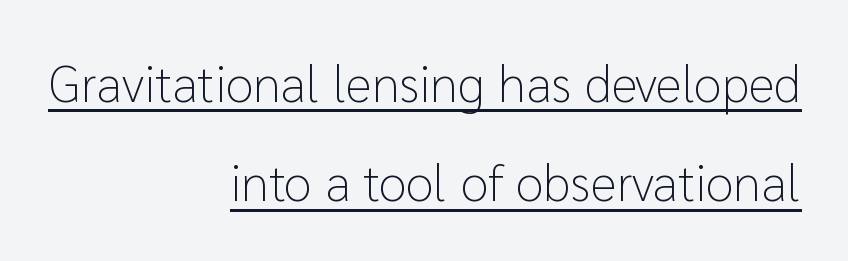
{"serif": "no", "italic": "no", "bold": "no", "weight": "light", "width": "normal", "stroke_contrast": "low", "x_height": "medium", "monospaced": "no", "underline": "yes", "align": "right", "line_spacing": "loose", "line_spacing_ratio": 1.95, "letter_spacing": "normal", "letter_spacing_em": 0.0, "glyph_px": 51}
